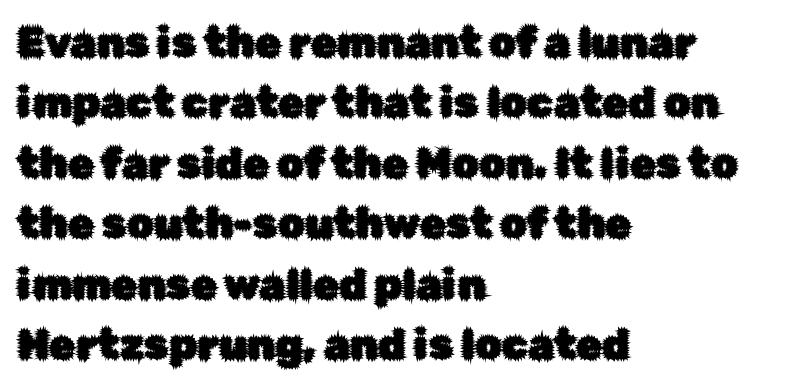
These lines were composed using upright roman letters. Observe the ordinary spacing: letters are neighbours, not strangers. One-word summary of the alignment: left. Compared with typical paragraphs, the rows here are spaced about the same.
